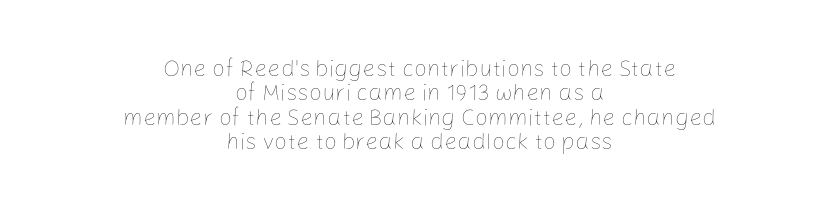
{"italic": "no", "bold": "no", "underline": "no", "align": "center", "line_spacing": "tight", "line_spacing_ratio": 1.06, "letter_spacing": "normal", "letter_spacing_em": 0.0, "glyph_px": 23}
